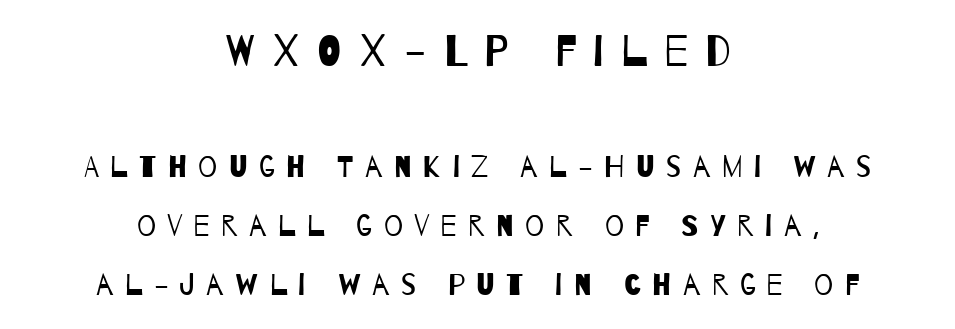
Q: Is the text bold? A: No.
Q: Is the typeface a serif or a sans-serif typeface? A: Sans-serif.
Q: Is the text underlined? A: No.
Q: How is the paragraph aligned? A: Centered.
Q: Is the spacing between letters normal or unusually wide? A: Unusually wide.
Q: Is the spacing between lines tight, normal or loose? A: Loose.
Q: Which block of text is set in a larger size, the first (top) or the second (bottom)? A: The first (top) one.
Q: Width (condensed, normal, or wide)? A: Condensed.
Q: Stroke contrast? A: Low.
Q: x-height? A: Large.
Q: Monospaced? A: No.
